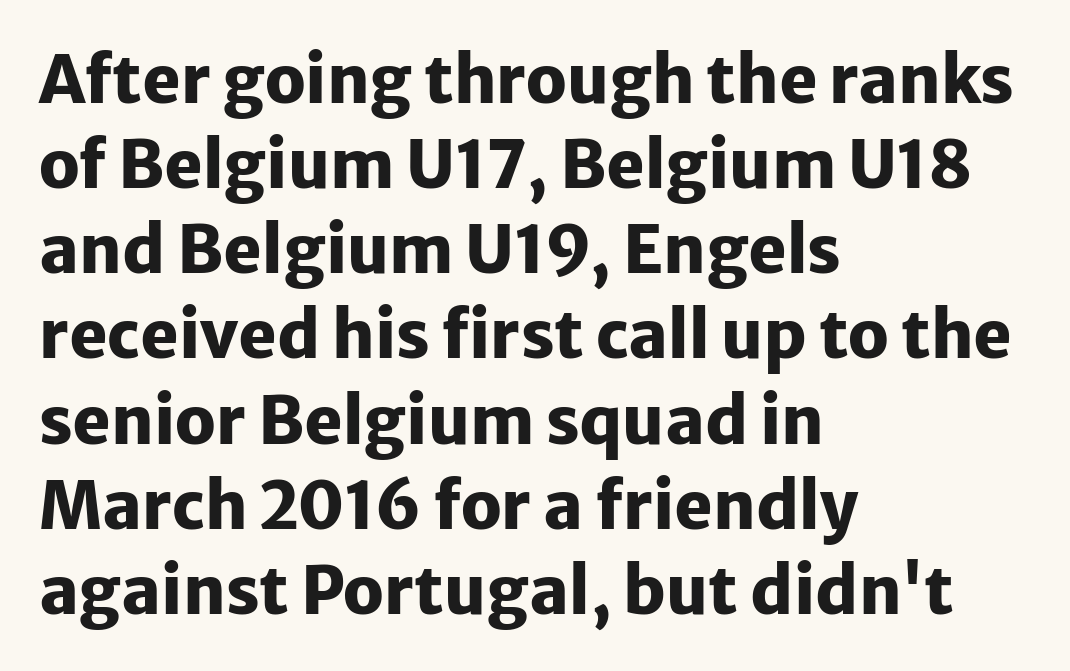
{"serif": "no", "italic": "no", "bold": "yes", "weight": "heavy", "width": "normal", "stroke_contrast": "low", "x_height": "medium", "monospaced": "no", "underline": "no", "align": "left", "line_spacing": "normal", "line_spacing_ratio": 1.31, "letter_spacing": "normal", "letter_spacing_em": 0.0, "glyph_px": 65}
